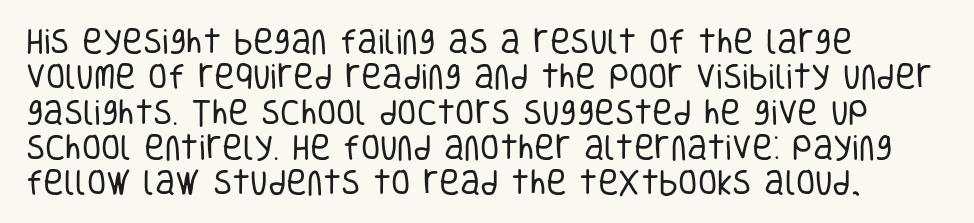
{"serif": "no", "italic": "no", "bold": "no", "weight": "regular", "width": "condensed", "stroke_contrast": "low", "x_height": "large", "monospaced": "no", "underline": "no", "align": "left", "line_spacing": "normal", "line_spacing_ratio": 1.26, "letter_spacing": "normal", "letter_spacing_em": 0.0, "glyph_px": 28}
